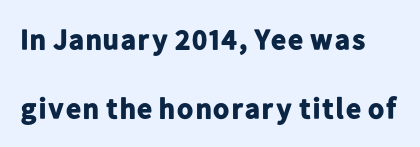
This is sans-serif lettering, the kind often seen on screens and signage. The words here are not underlined. The letters are bold, with thick, heavy strokes. You can tell it's not italic because the verticals are truly vertical.
